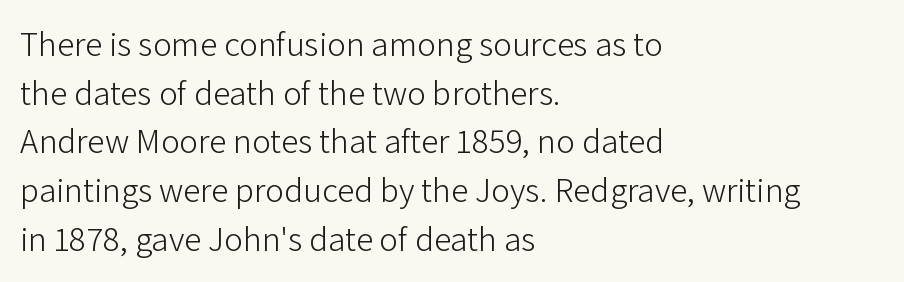
Q: Is the text bold? A: No.
Q: Is the text italic (slanted)? A: No, it is upright.
Q: Is the typeface a serif or a sans-serif typeface? A: Sans-serif.
Q: Is the text underlined? A: No.
Q: How is the paragraph aligned? A: Left-aligned.
Q: Is the spacing between letters normal or unusually wide? A: Normal.
Q: Is the spacing between lines tight, normal or loose? A: Normal.
Q: Width (condensed, normal, or wide)? A: Normal.
Q: Stroke contrast? A: Low.
Q: x-height? A: Medium.
Q: Monospaced? A: No.
